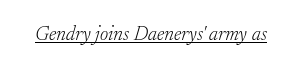
{"italic": "yes", "lean": "right", "slant_degrees": 17, "bold": "no", "underline": "yes", "letter_spacing": "normal", "letter_spacing_em": 0.0, "glyph_px": 20}
